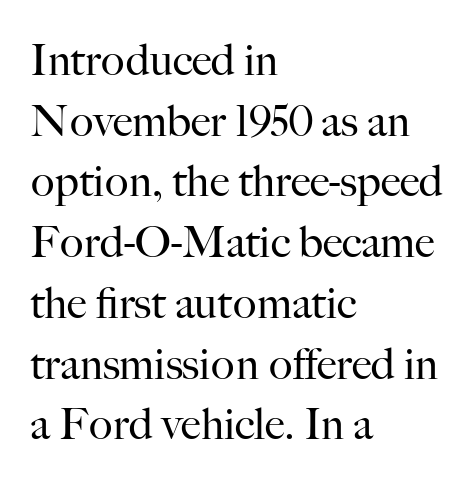
The image shows 44 px regular-weight serif type, upright; set left-aligned, normal line spacing (1.38x), normal letter spacing, not underlined; high stroke contrast and a small x-height.
